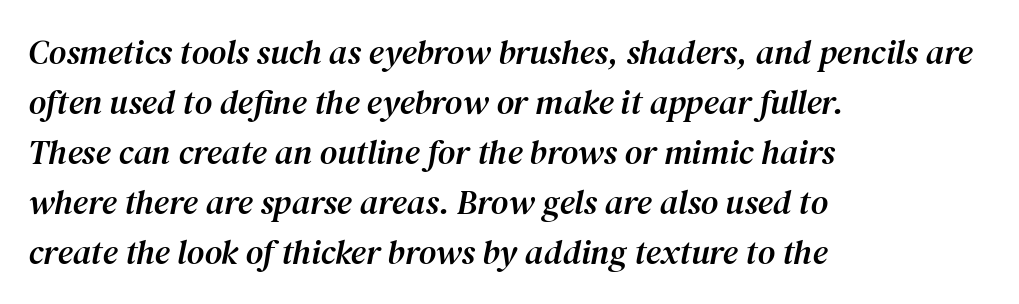
The image shows 34 px serif type, italic (leaning right); set left-aligned, normal line spacing (1.47x), normal letter spacing, not underlined; medium stroke contrast and a medium x-height.
